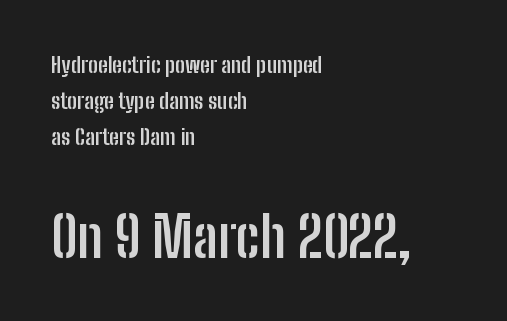
The image shows 55 px semibold, condensed sans-serif type, upright; set left-aligned, normal line spacing (1.63x), normal letter spacing, not underlined; the second (bottom) block is 2.5x larger; low stroke contrast and a medium x-height.
